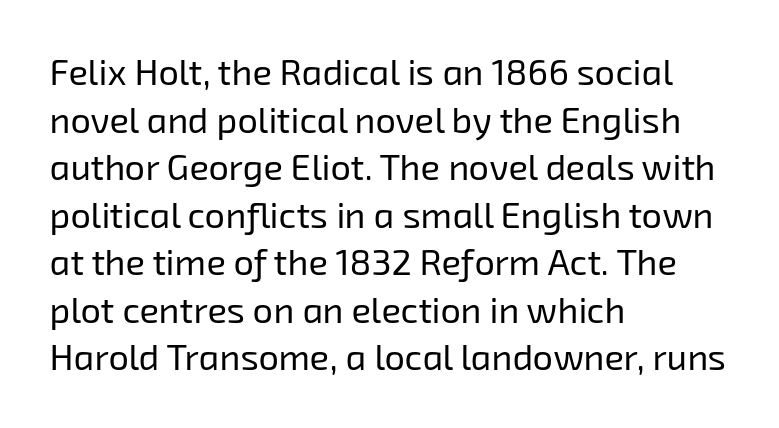
The image shows 36 px regular-weight sans-serif type; set left-aligned, normal line spacing (1.32x), normal letter spacing, not underlined; low stroke contrast and a medium x-height.
